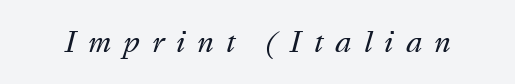
{"italic": "yes", "lean": "right", "slant_degrees": 16, "bold": "no", "weight": "regular", "width": "normal", "stroke_contrast": "medium", "x_height": "medium", "monospaced": "no", "underline": "no", "letter_spacing": "wide", "letter_spacing_em": 0.42, "glyph_px": 28}
